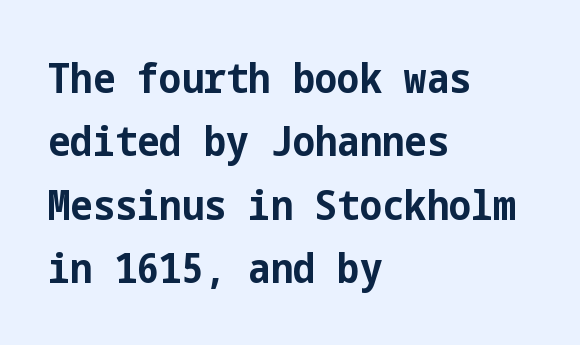
{"serif": "no", "italic": "no", "bold": "yes", "weight": "bold", "width": "condensed", "stroke_contrast": "low", "x_height": "medium", "underline": "no", "align": "left", "line_spacing": "normal", "line_spacing_ratio": 1.51, "letter_spacing": "normal", "letter_spacing_em": 0.0, "glyph_px": 42}
